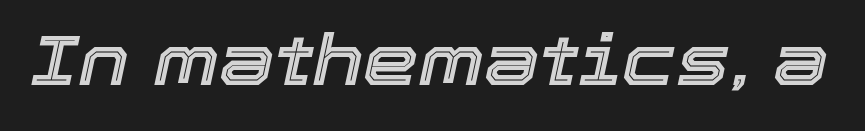
The image shows 70 px text type, italic (leaning right); set normal letter spacing, not underlined; a medium x-height.
